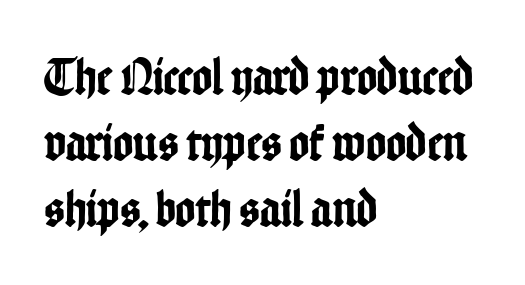
Q: Is the text italic (slanted)? A: No, it is upright.
Q: Is the typeface a serif or a sans-serif typeface? A: Sans-serif.
Q: Is the text underlined? A: No.
Q: How is the paragraph aligned? A: Left-aligned.
Q: Is the spacing between letters normal or unusually wide? A: Normal.
Q: Width (condensed, normal, or wide)? A: Condensed.
Q: Stroke contrast? A: Low.
Q: x-height? A: Medium.
Q: Monospaced? A: No.
